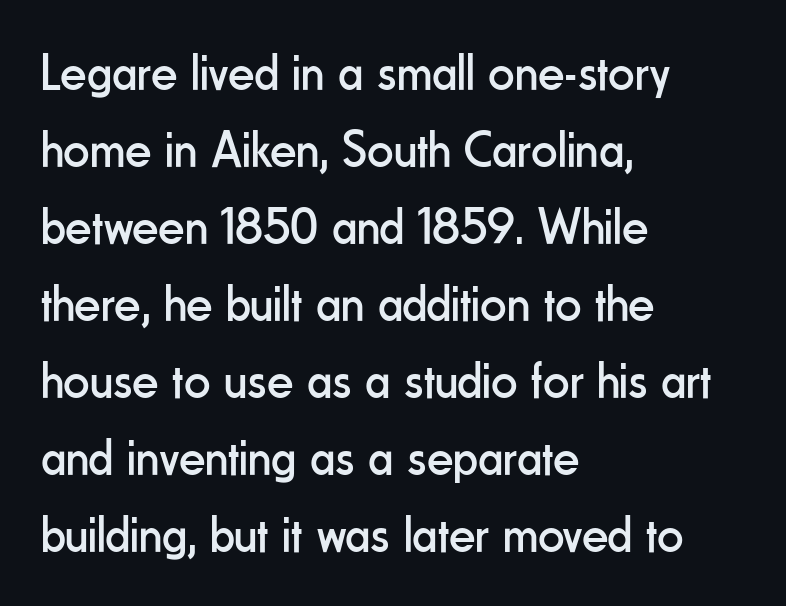
Q: Is the text bold? A: No.
Q: Is the text italic (slanted)? A: No, it is upright.
Q: Is the typeface a serif or a sans-serif typeface? A: Sans-serif.
Q: Is the text underlined? A: No.
Q: How is the paragraph aligned? A: Left-aligned.
Q: Is the spacing between letters normal or unusually wide? A: Normal.
Q: Is the spacing between lines tight, normal or loose? A: Normal.
Q: Width (condensed, normal, or wide)? A: Condensed.
Q: Stroke contrast? A: Low.
Q: x-height? A: Small.
Q: Monospaced? A: No.
